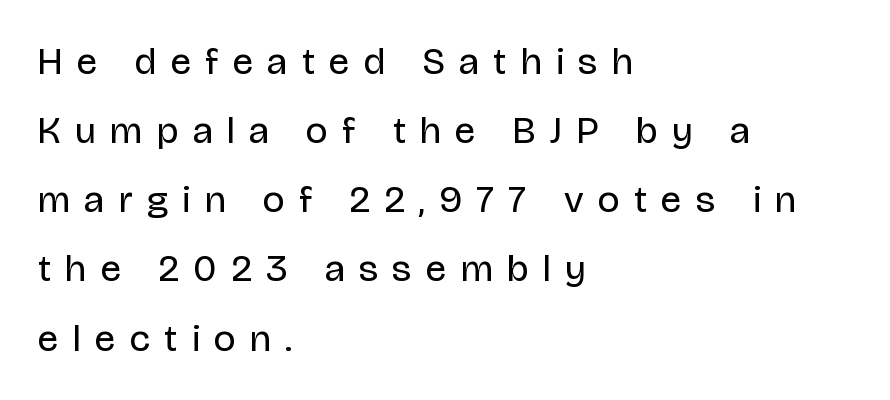
Honestly, the letter spacing is so wide it's the main thing you notice. Classification — sans serif. The area under the type is left untouched. You could not count columns in this text — the font is proportionally spaced. Each line starts at the same left margin while the right side varies.
